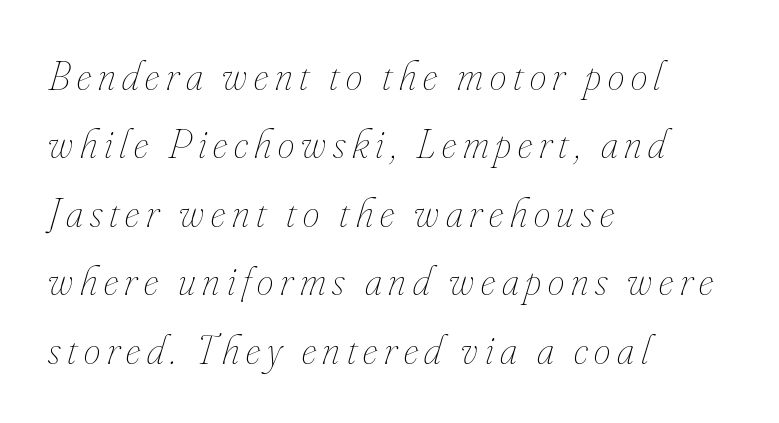
The image shows 42 px thin, condensed type, italic (leaning right); set left-aligned, normal line spacing (1.63x), not underlined; low stroke contrast and a small x-height.
